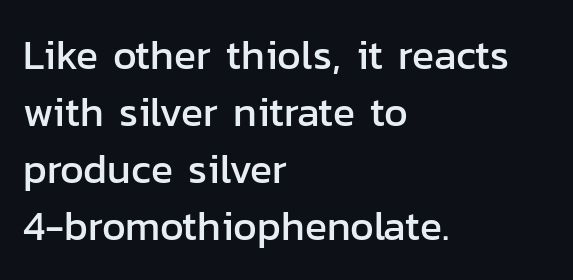
{"serif": "no", "italic": "no", "width": "normal", "stroke_contrast": "low", "x_height": "medium", "monospaced": "no", "underline": "no", "align": "left", "line_spacing": "normal", "line_spacing_ratio": 1.39, "letter_spacing": "normal", "letter_spacing_em": 0.0, "glyph_px": 41}
